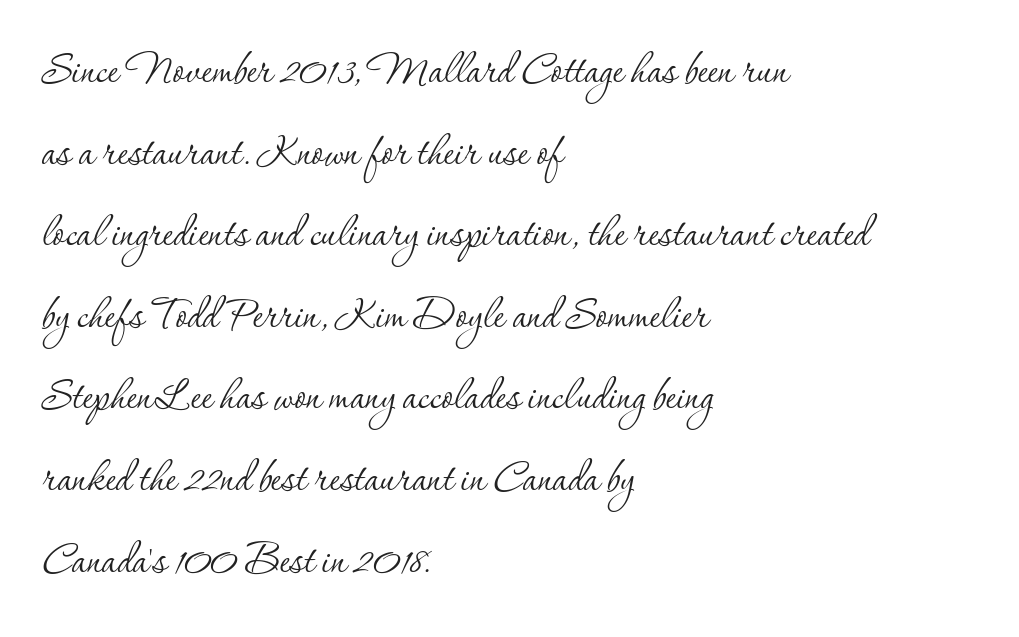
A bare baseline throughout the passage. The rendering keeps characters at their native spacing. Unbolded letterforms with no extra heft. Looks like regular typesetting: each glyph gets only the width it needs. Vertical spacing — default.
